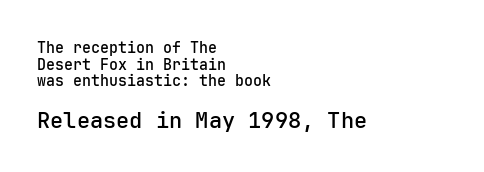
The passage shown is semibold, sitting just below true bold. Characters remain perfectly vertical along every line. Line spacing here is tight. The composition opens small and finishes big. The baseline area is clear.
